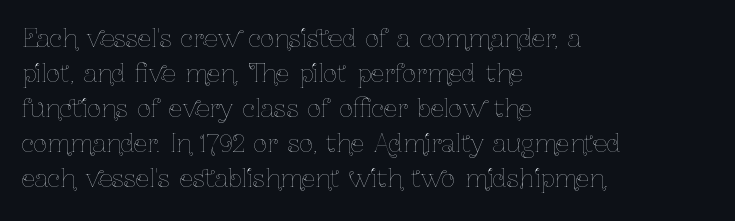
No word sits above an underline. This is the regular roman posture of the typeface. The lines in this sample share a left origin and differ only in where they stop. Successive baselines arrive at the customary interval.
